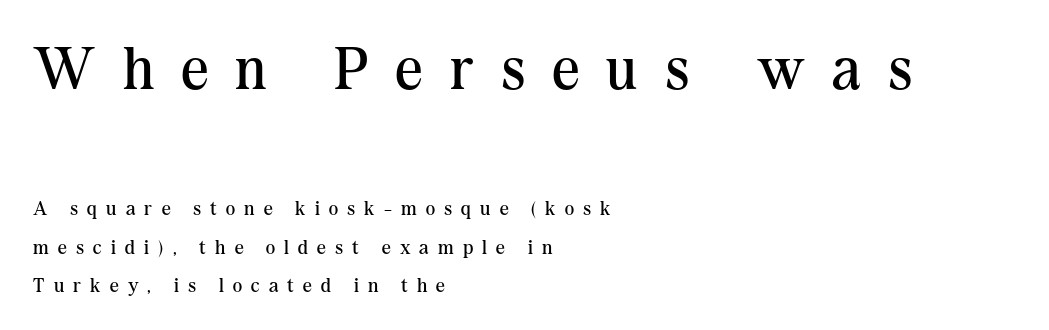
The image shows 60 px regular-weight serif type, upright; set left-aligned, loose line spacing (1.92x), unusually wide letter spacing (+0.46 em), not underlined; the first (top) block is 3.0x larger; medium stroke contrast and a medium x-height.
